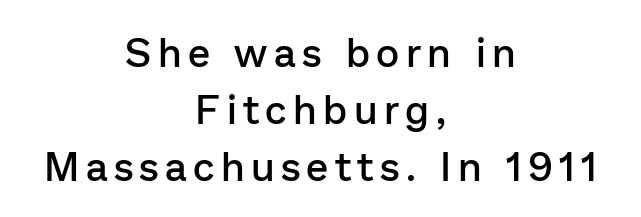
Q: Is the text bold? A: Semi-bold.
Q: Is the text italic (slanted)? A: No, it is upright.
Q: Is the typeface a serif or a sans-serif typeface? A: Sans-serif.
Q: Is the text underlined? A: No.
Q: How is the paragraph aligned? A: Centered.
Q: Is the spacing between lines tight, normal or loose? A: Normal.
Q: Width (condensed, normal, or wide)? A: Normal.
Q: Stroke contrast? A: Low.
Q: x-height? A: Medium.
Q: Monospaced? A: No.
